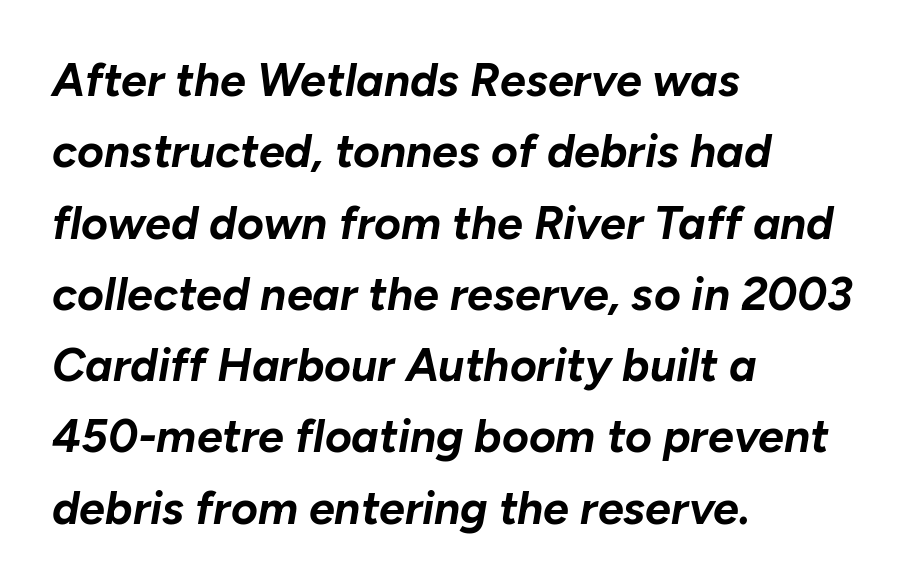
The face used here is proportionally spaced, like ordinary book or web type. Rendered with sloped, italic letterforms. The lines sit at an ordinary, default distance from one another. In CSS terms this would be text-align: left. Each glyph is drawn with heavy, bold strokes.
